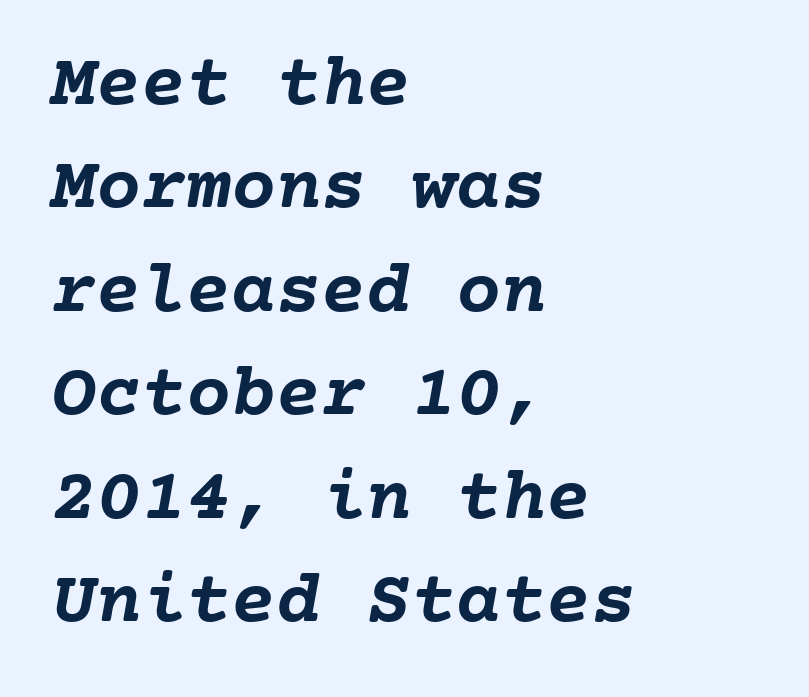
{"bold": "yes", "weight": "semibold", "width": "normal", "stroke_contrast": "low", "x_height": "medium", "monospaced": "yes", "underline": "no", "align": "left", "line_spacing": "normal", "line_spacing_ratio": 1.38, "letter_spacing": "normal", "letter_spacing_em": 0.0, "glyph_px": 75}
